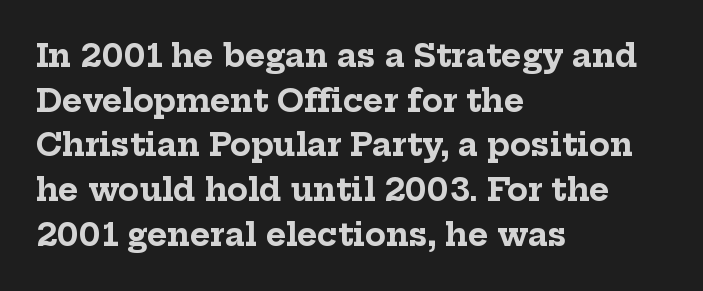
{"serif": "yes", "italic": "no", "bold": "yes", "weight": "bold", "width": "normal", "stroke_contrast": "low", "x_height": "medium", "monospaced": "no", "underline": "no", "align": "left", "line_spacing": "normal", "line_spacing_ratio": 1.44, "letter_spacing": "normal", "letter_spacing_em": 0.0, "glyph_px": 31}
